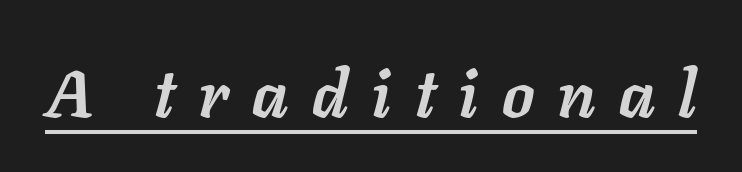
{"italic": "yes", "lean": "right", "slant_degrees": 11, "bold": "yes", "weight": "semibold", "width": "normal", "stroke_contrast": "low", "x_height": "medium", "monospaced": "no", "underline": "yes", "letter_spacing": "wide", "letter_spacing_em": 0.35, "glyph_px": 66}
